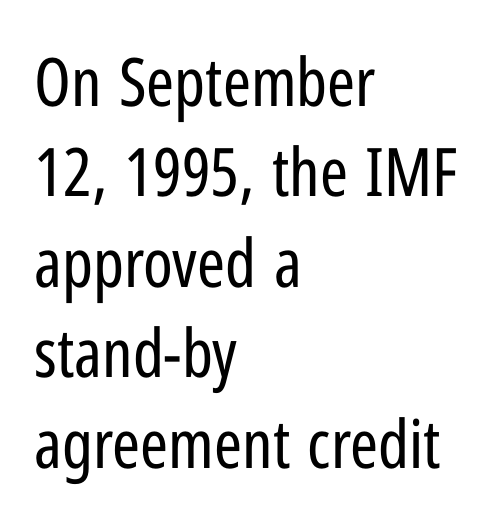
Q: Is the text bold? A: No.
Q: Is the text italic (slanted)? A: No, it is upright.
Q: Is the typeface a serif or a sans-serif typeface? A: Sans-serif.
Q: Is the text underlined? A: No.
Q: How is the paragraph aligned? A: Left-aligned.
Q: Is the spacing between letters normal or unusually wide? A: Normal.
Q: Is the spacing between lines tight, normal or loose? A: Normal.
Q: Width (condensed, normal, or wide)? A: Condensed.
Q: Stroke contrast? A: Low.
Q: x-height? A: Medium.
Q: Monospaced? A: No.
